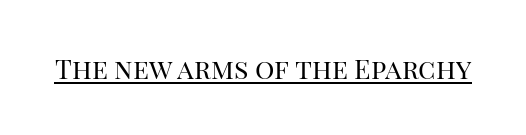
The image shows 27 px text type, upright; set normal letter spacing, underlined.
